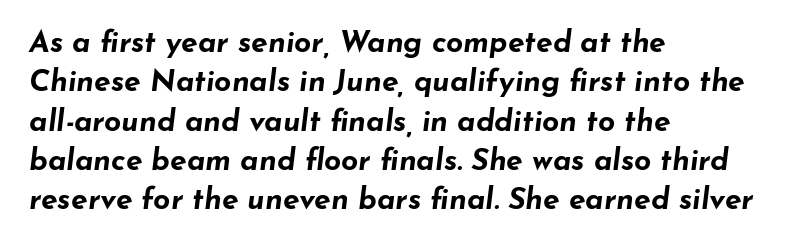
{"italic": "yes", "lean": "right", "slant_degrees": 7, "bold": "yes", "weight": "bold", "width": "wide", "stroke_contrast": "low", "x_height": "small", "monospaced": "no", "underline": "no", "align": "left", "line_spacing": "normal", "line_spacing_ratio": 1.31, "letter_spacing": "normal", "letter_spacing_em": 0.0, "glyph_px": 30}
